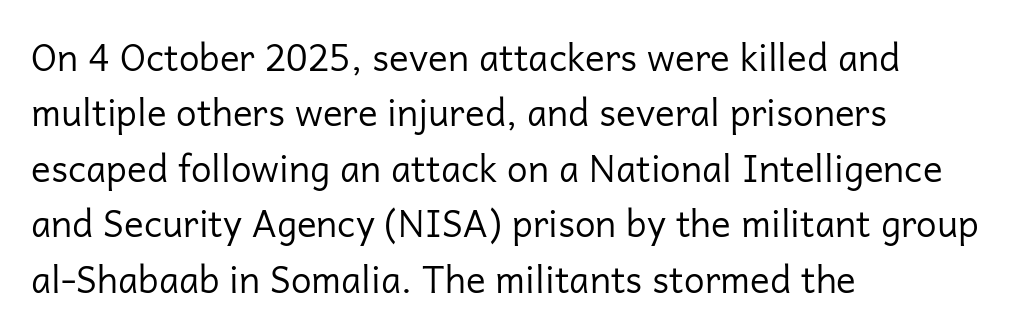
These lines are rendered in a variable-pitch font. The area under the type is left untouched. I'd call this a sans setting — the letters go barefoot. Nope, not italic — everything's standing straight. There is no visible air inserted between adjacent glyphs. Is the type heavy? It reads as light-to-regular instead.
